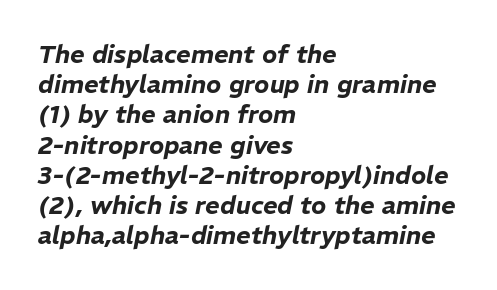
Q: Is the text italic (slanted)? A: Yes, it leans right by about 11 degrees.
Q: Is the text underlined? A: No.
Q: How is the paragraph aligned? A: Left-aligned.
Q: Is the spacing between letters normal or unusually wide? A: Normal.
